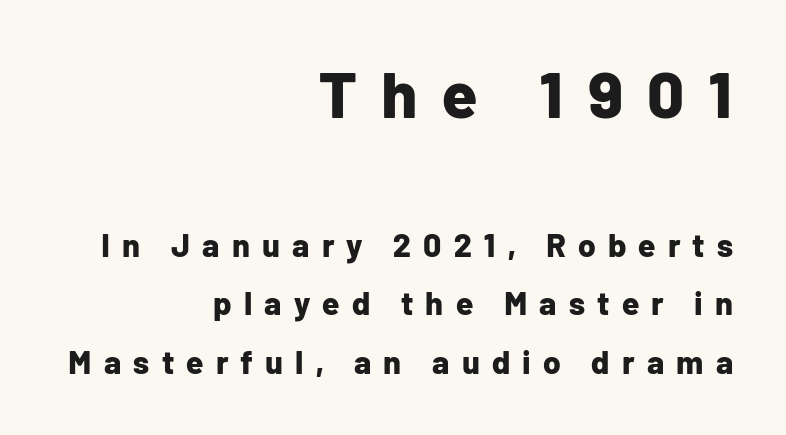
The image shows 65 px bold sans-serif type, upright; set right-aligned, line spacing 1.84x, unusually wide letter spacing (+0.38 em), not underlined; the first (top) block is 2.03x larger; low stroke contrast and a medium x-height.
